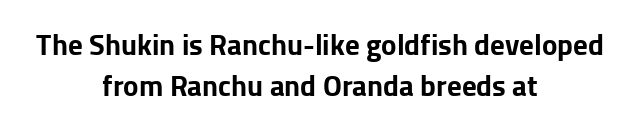
{"serif": "no", "italic": "no", "bold": "yes", "weight": "bold", "width": "normal", "stroke_contrast": "low", "x_height": "medium", "monospaced": "no", "underline": "no", "align": "center", "line_spacing": "normal", "line_spacing_ratio": 1.41, "letter_spacing": "normal", "letter_spacing_em": 0.0, "glyph_px": 29}
